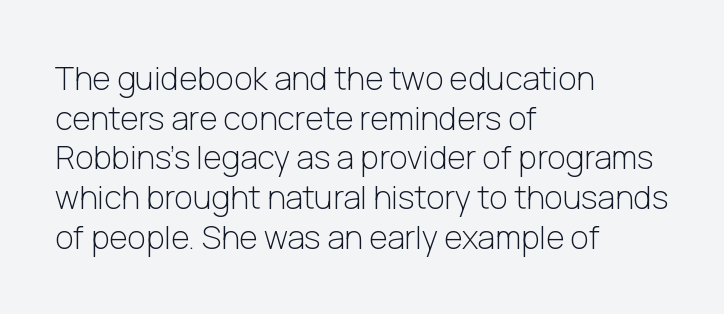
{"serif": "no", "italic": "no", "bold": "no", "weight": "light", "width": "normal", "stroke_contrast": "low", "x_height": "medium", "monospaced": "no", "underline": "no", "align": "left", "line_spacing_ratio": 1.24, "letter_spacing": "normal", "letter_spacing_em": 0.0, "glyph_px": 32}
